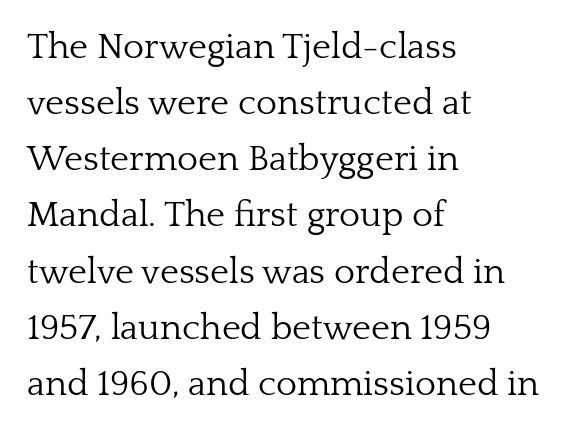
Q: Is the text bold? A: No.
Q: Is the text italic (slanted)? A: No, it is upright.
Q: Is the typeface a serif or a sans-serif typeface? A: Serif.
Q: Is the text underlined? A: No.
Q: How is the paragraph aligned? A: Left-aligned.
Q: Is the spacing between letters normal or unusually wide? A: Normal.
Q: Is the spacing between lines tight, normal or loose? A: Normal.
Q: Width (condensed, normal, or wide)? A: Normal.
Q: Stroke contrast? A: Low.
Q: x-height? A: Medium.
Q: Monospaced? A: No.
